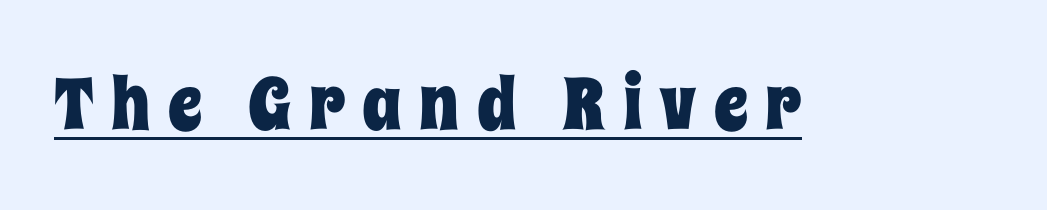
{"italic": "no", "width": "condensed", "stroke_contrast": "low", "x_height": "large", "monospaced": "no", "underline": "yes", "letter_spacing": "wide", "letter_spacing_em": 0.24, "glyph_px": 73}
